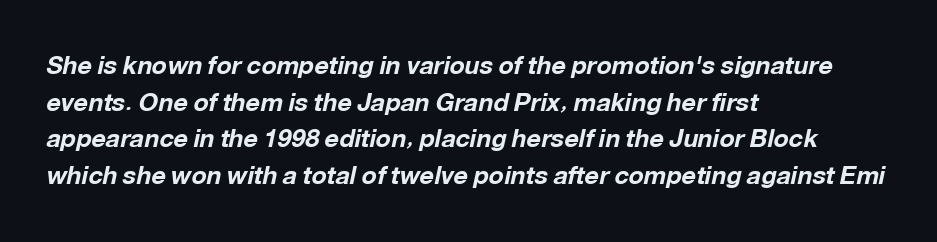
{"italic": "yes", "lean": "right", "slant_degrees": 12, "bold": "yes", "underline": "no", "align": "left", "line_spacing": "normal", "line_spacing_ratio": 1.47, "letter_spacing": "normal", "letter_spacing_em": 0.0, "glyph_px": 25}
